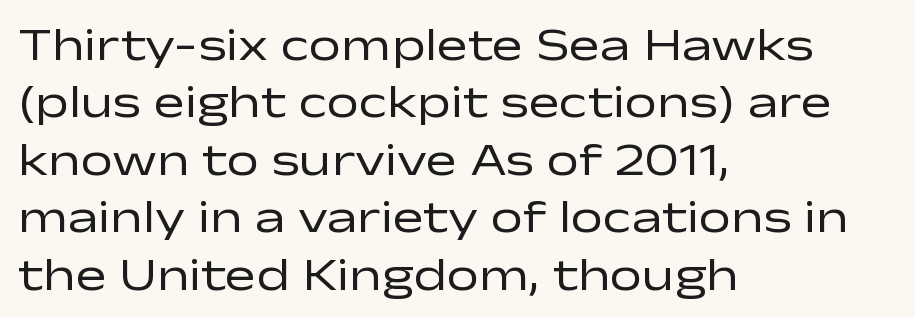
The weight would be labelled regular, book, light, or lighter still. In terms of letterform style, serifs are entirely absent. Each letter keeps its own natural width here, so spacing adapts to shape. Does the copy run flush right? No — it runs flush left. How are the letters spaced? Ordinarily, with no added tracking.
